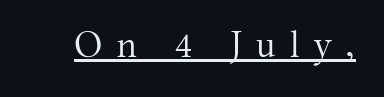
The image shows 36 px regular-weight serif type, upright; set unusually wide letter spacing (+0.4 em), underlined; medium stroke contrast and a medium x-height.
